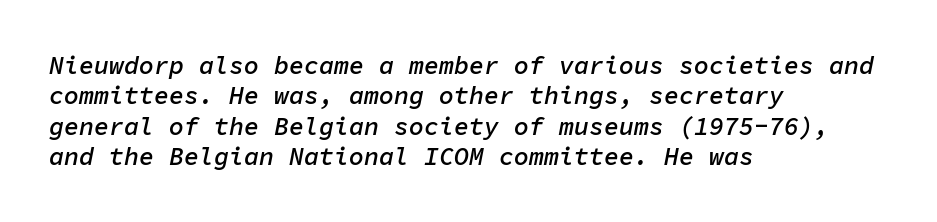
Q: Is the text bold? A: Semi-bold.
Q: Is the text italic (slanted)? A: Yes, it leans right by about 11 degrees.
Q: Is the text underlined? A: No.
Q: How is the paragraph aligned? A: Left-aligned.
Q: Is the spacing between letters normal or unusually wide? A: Normal.
